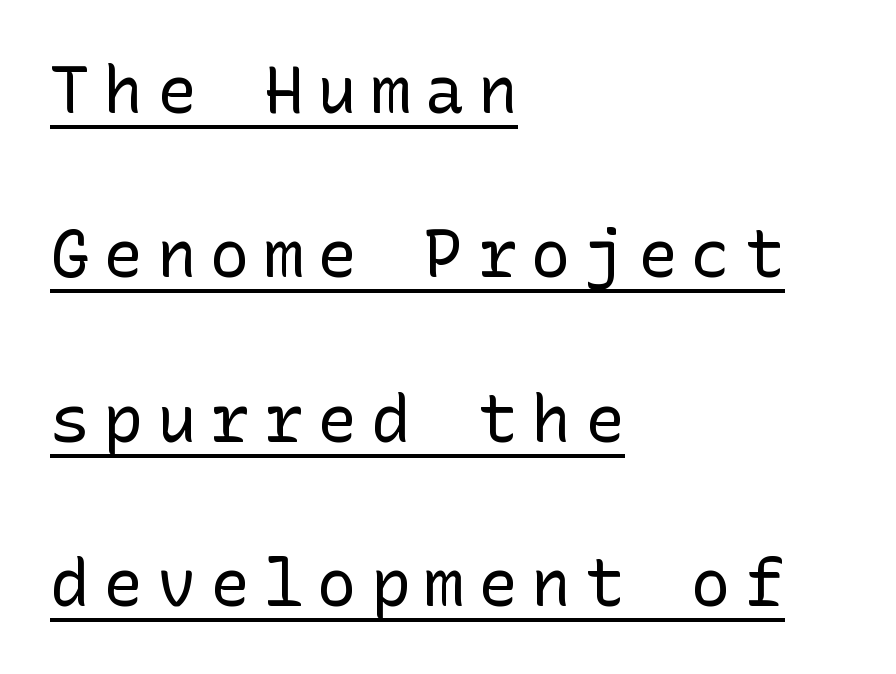
Is there an underline? Yes — a line sits under the letters. The lettering stays uniformly vertical, giving the passage a roman look. Honestly, the rows look like they've been pulled way apart. Nope, no serifs anywhere on these letters. Summary of weight: not heavy and not bold. Line beginnings align vertically; line endings do not.
